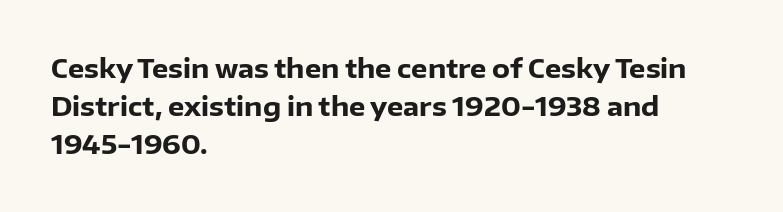
{"italic": "no", "bold": "yes", "underline": "no", "align": "left", "line_spacing": "normal", "line_spacing_ratio": 1.47, "letter_spacing": "normal", "letter_spacing_em": 0.0, "glyph_px": 26}
